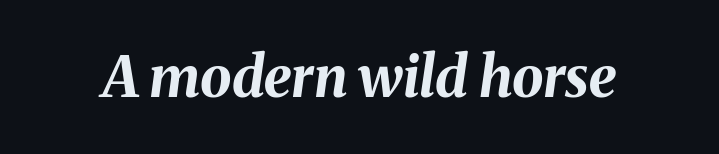
Is the type bold? Yes — the strokes are clearly thick and heavy. When letters slant like this, we call the style italic. The foot of each line stays bare and open. In terms of letterspacing, this is plain default setting. The rendering uses natural spacing where letterforms have individual widths.
